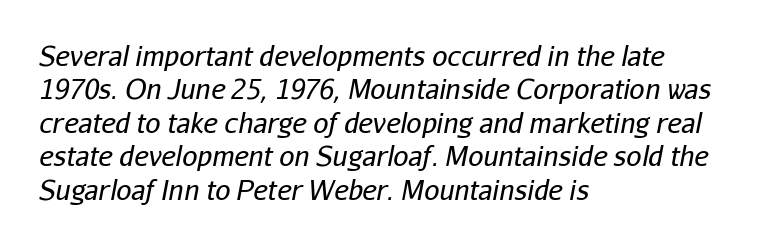
The image shows 27 px text type, italic (leaning right); set left-aligned, line spacing 1.24x, normal letter spacing, not underlined.
